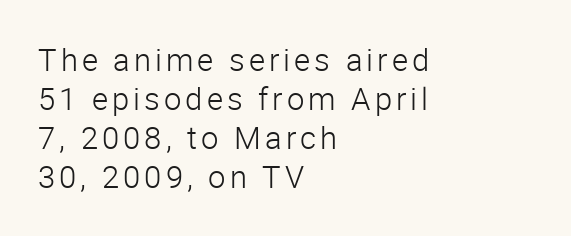
{"serif": "no", "italic": "no", "bold": "no", "weight": "light", "width": "normal", "stroke_contrast": "low", "x_height": "medium", "monospaced": "no", "underline": "no", "align": "left", "line_spacing": "normal", "line_spacing_ratio": 1.26, "glyph_px": 31}
